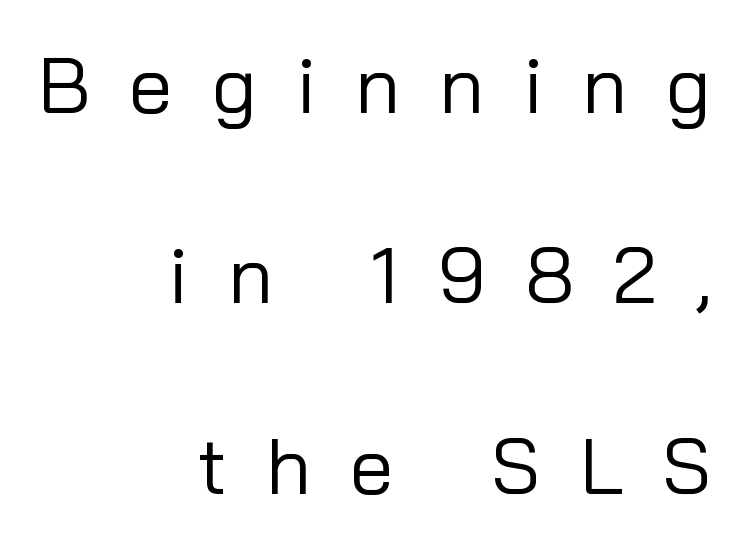
Q: Is the text bold? A: No.
Q: Is the text italic (slanted)? A: No, it is upright.
Q: Is the typeface a serif or a sans-serif typeface? A: Sans-serif.
Q: Is the text underlined? A: No.
Q: How is the paragraph aligned? A: Right-aligned.
Q: Is the spacing between letters normal or unusually wide? A: Unusually wide.
Q: Is the spacing between lines tight, normal or loose? A: Loose.
Q: Width (condensed, normal, or wide)? A: Normal.
Q: Stroke contrast? A: Low.
Q: x-height? A: Medium.
Q: Monospaced? A: No.
